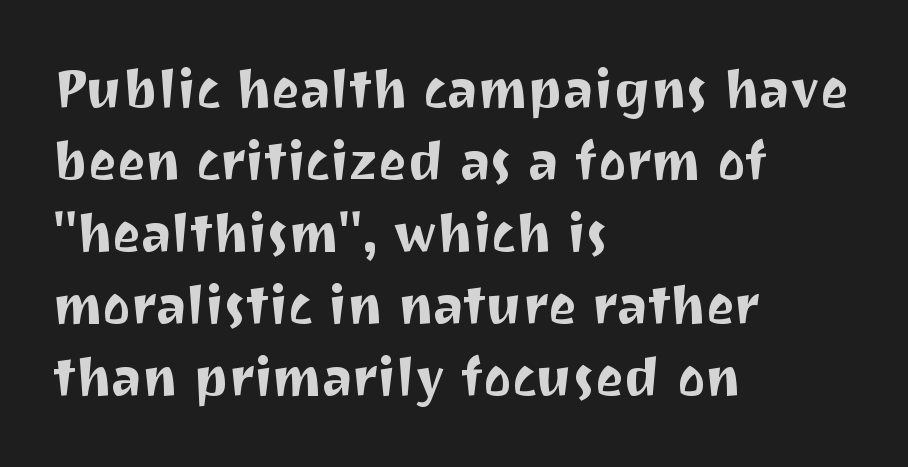
{"serif": "no", "italic": "no", "width": "normal", "stroke_contrast": "medium", "x_height": "medium", "monospaced": "no", "underline": "no", "align": "left", "line_spacing": "normal", "line_spacing_ratio": 1.36, "letter_spacing": "normal", "letter_spacing_em": 0.0, "glyph_px": 53}
